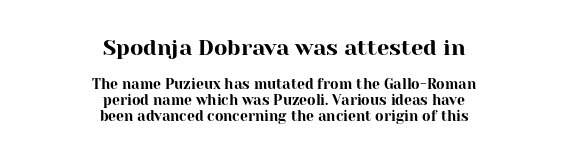
Q: Is the text italic (slanted)? A: No, it is upright.
Q: Is the text underlined? A: No.
Q: How is the paragraph aligned? A: Centered.
Q: Is the spacing between letters normal or unusually wide? A: Normal.
Q: Is the spacing between lines tight, normal or loose? A: Tight.
Q: Which block of text is set in a larger size, the first (top) or the second (bottom)? A: The first (top) one.
